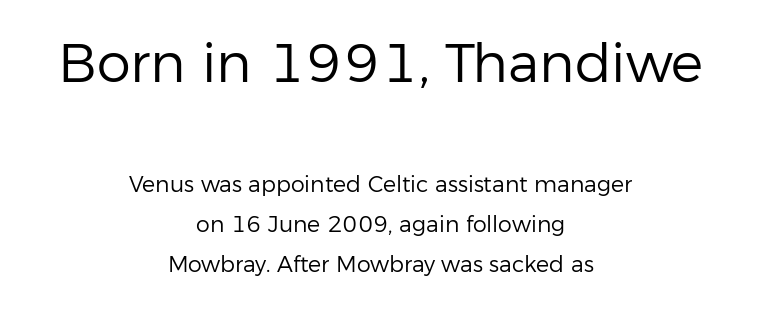
Beneath every word, the page is bare. Summary of weight: not heavy and not bold. You get the large type first, then a drop to smaller type. The glyphs in this specimen are sans serif. A typesetter would call this proportional, since set widths differ per character.
